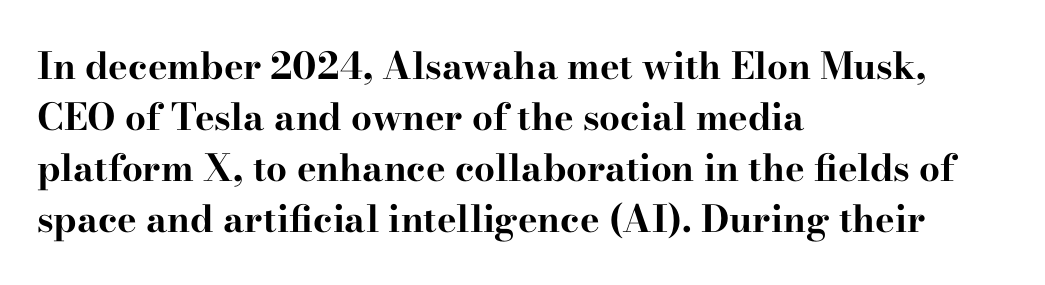
The image shows 37 px bold, wide serif type, upright; set left-aligned, normal line spacing (1.38x), normal letter spacing, not underlined; high stroke contrast and a small x-height.
